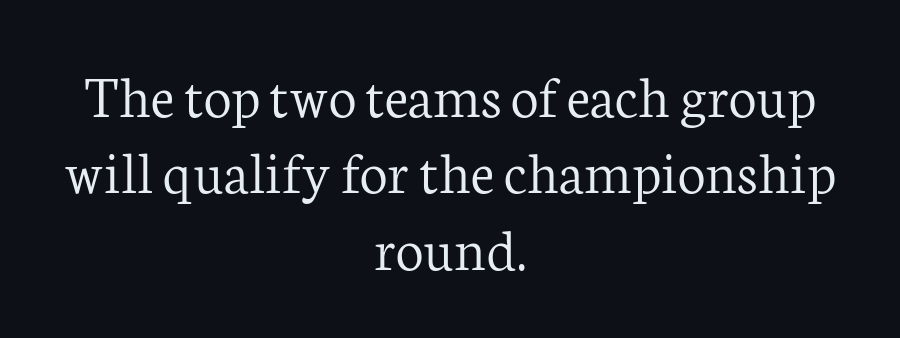
The typography opts for an upright posture over an oblique one. The face looks like a standard text weight, possibly lighter. The string is rendered with underlining switched off. Nobody touched the tracking dial on this one.
